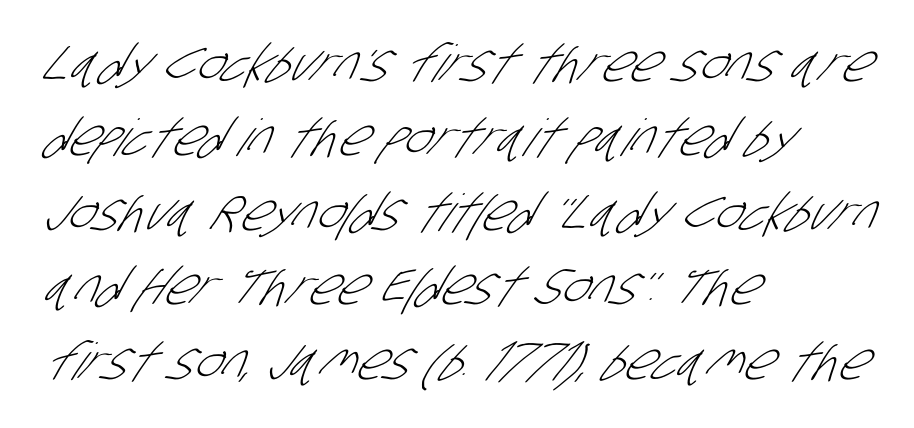
Q: Is the text bold? A: No.
Q: Is the typeface a serif or a sans-serif typeface? A: Sans-serif.
Q: Is the text underlined? A: No.
Q: How is the paragraph aligned? A: Left-aligned.
Q: Is the spacing between letters normal or unusually wide? A: Normal.
Q: Is the spacing between lines tight, normal or loose? A: Normal.
Q: Width (condensed, normal, or wide)? A: Condensed.
Q: Stroke contrast? A: Low.
Q: x-height? A: Large.
Q: Monospaced? A: No.
